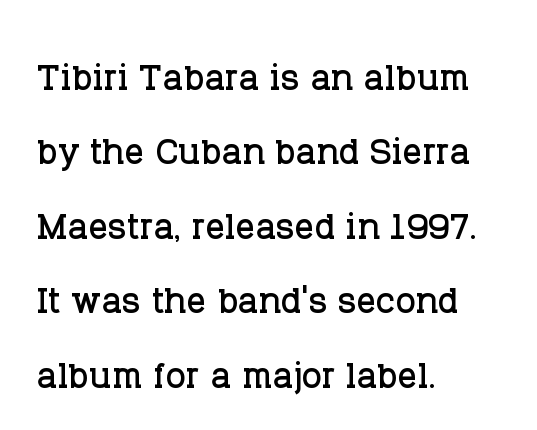
{"serif": "yes", "italic": "no", "width": "normal", "stroke_contrast": "low", "x_height": "large", "monospaced": "no", "underline": "no", "align": "left", "line_spacing": "normal", "line_spacing_ratio": 1.55, "letter_spacing": "normal", "letter_spacing_em": 0.0, "glyph_px": 48}
